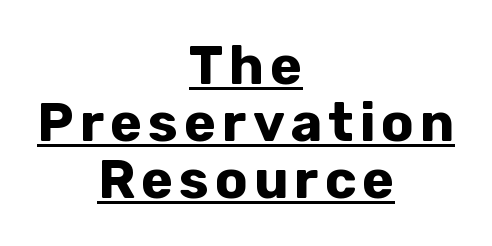
{"serif": "no", "italic": "no", "bold": "yes", "weight": "bold", "width": "normal", "stroke_contrast": "low", "x_height": "medium", "monospaced": "no", "underline": "yes", "align": "center", "line_spacing": "tight", "line_spacing_ratio": 1.06, "glyph_px": 54}
